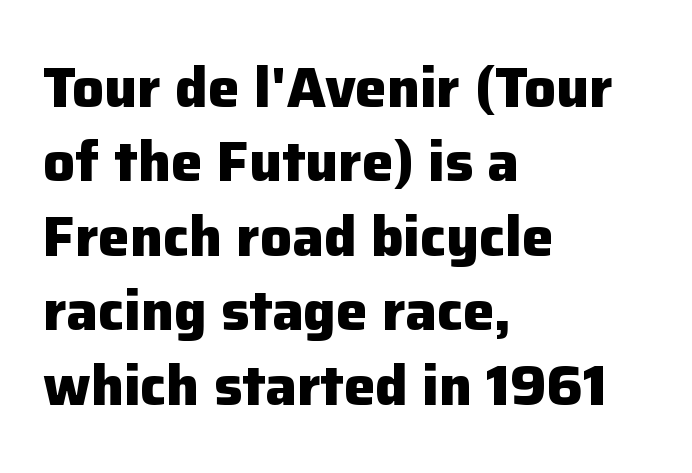
The image shows 56 px heavy sans-serif type, upright; set left-aligned, normal line spacing (1.33x), normal letter spacing, not underlined; low stroke contrast and a medium x-height.
